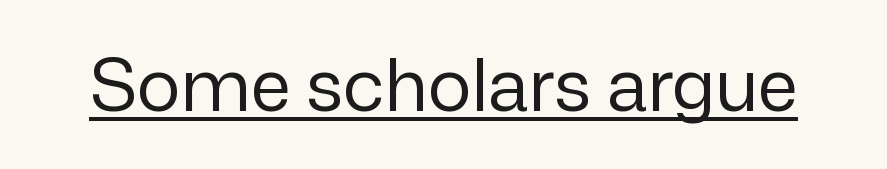
The face used here appears with an underline applied. The strokes are not fattened; the text isn't bold. You can tell from the bare stems that sans-serif type was used. Varying glyph widths throughout — classic text-font behaviour. The axis of the letterforms is exactly vertical. Nothing unusual about the tracking: characters are spaced as the font intends.
